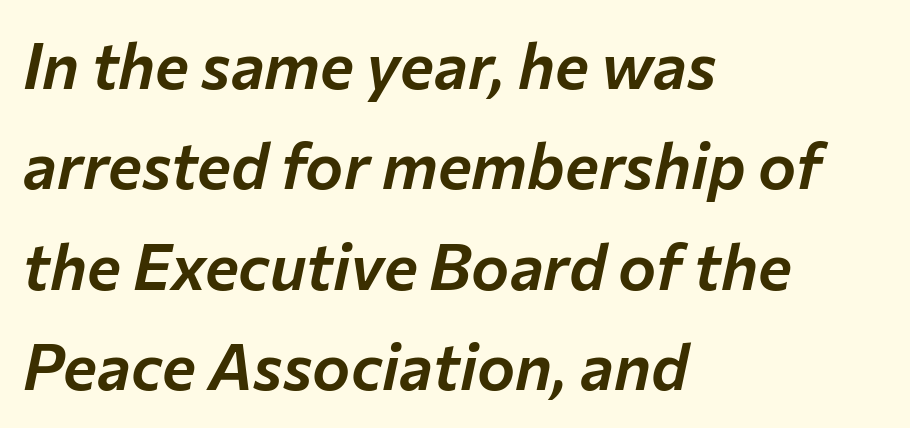
Q: Is the text italic (slanted)? A: Yes, it leans right by about 12 degrees.
Q: Is the text underlined? A: No.
Q: How is the paragraph aligned? A: Left-aligned.
Q: Is the spacing between letters normal or unusually wide? A: Normal.
Q: Is the spacing between lines tight, normal or loose? A: Normal.
Q: Width (condensed, normal, or wide)? A: Normal.
Q: Stroke contrast? A: Low.
Q: x-height? A: Medium.
Q: Monospaced? A: No.
